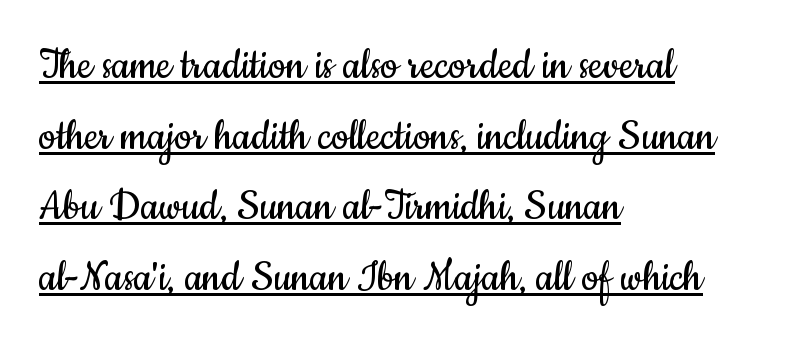
The image shows 49 px regular-weight, condensed sans-serif type; set left-aligned, normal line spacing (1.44x), normal letter spacing, underlined; low stroke contrast and a small x-height.
